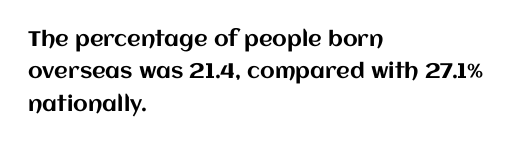
The image shows 21 px text type, upright; set left-aligned, normal line spacing (1.54x), normal letter spacing, not underlined.
